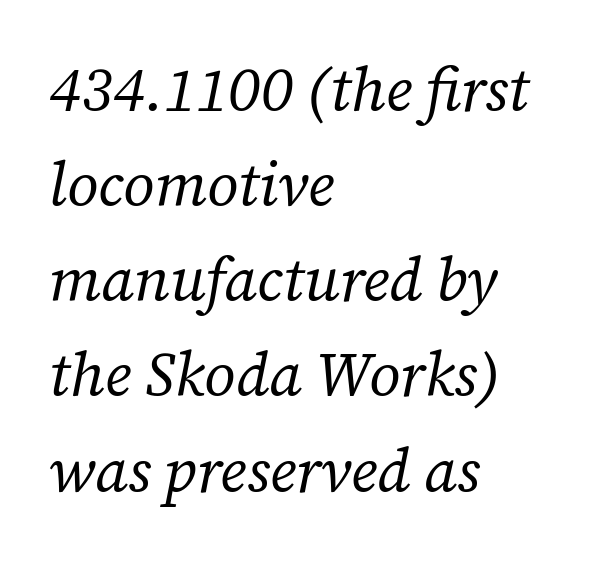
Q: Is the text bold? A: No.
Q: Is the text italic (slanted)? A: Yes, it leans right by about 12 degrees.
Q: Is the typeface a serif or a sans-serif typeface? A: Serif.
Q: Is the text underlined? A: No.
Q: How is the paragraph aligned? A: Left-aligned.
Q: Is the spacing between letters normal or unusually wide? A: Normal.
Q: Is the spacing between lines tight, normal or loose? A: Normal.
Q: Width (condensed, normal, or wide)? A: Normal.
Q: Stroke contrast? A: Low.
Q: x-height? A: Medium.
Q: Monospaced? A: No.
